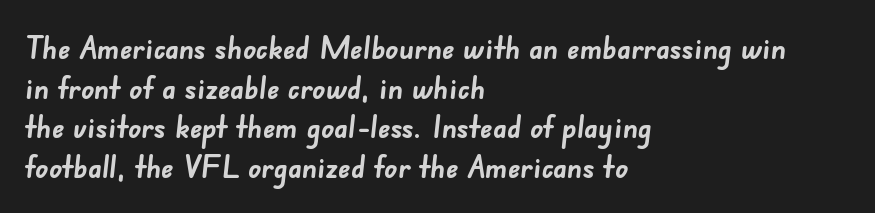
{"serif": "no", "bold": "yes", "weight": "semibold", "width": "normal", "stroke_contrast": "low", "x_height": "small", "monospaced": "no", "underline": "no", "align": "left", "line_spacing_ratio": 1.24, "letter_spacing": "normal", "letter_spacing_em": 0.0, "glyph_px": 32}
